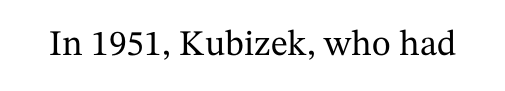
The image shows 36 px serif type, upright; set normal letter spacing, not underlined; medium stroke contrast and a medium x-height.
